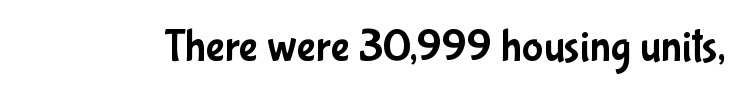
Q: Is the text italic (slanted)? A: No, it is upright.
Q: Is the typeface a serif or a sans-serif typeface? A: Sans-serif.
Q: Is the text underlined? A: No.
Q: Is the spacing between letters normal or unusually wide? A: Normal.
Q: Width (condensed, normal, or wide)? A: Condensed.
Q: Stroke contrast? A: Low.
Q: x-height? A: Medium.
Q: Monospaced? A: No.
